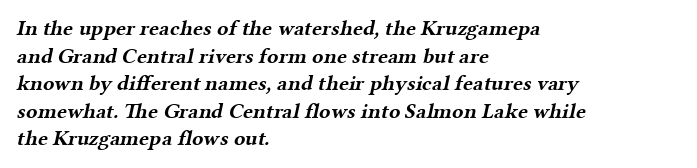
{"bold": "yes", "underline": "no", "align": "left", "line_spacing": "normal", "line_spacing_ratio": 1.31, "letter_spacing": "normal", "letter_spacing_em": 0.0, "glyph_px": 21}
